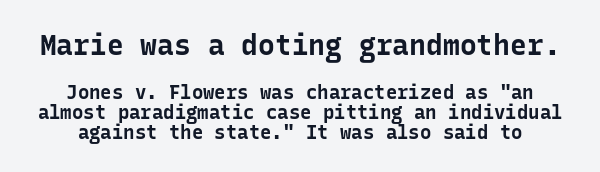
Monospaced: the letters line up in strict vertical columns. The type sits square on the baseline with zero lean. These lines keep a tight, regular rhythm from letter to letter. Reading top to bottom, the characters get smaller at the block break.
